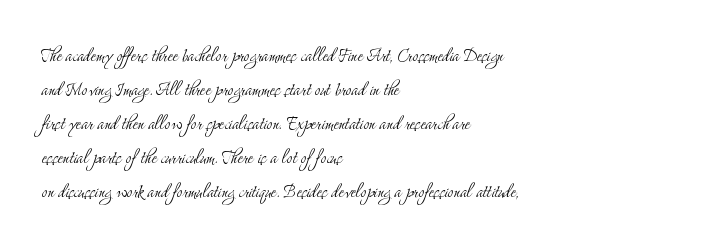
Q: Is the text bold? A: No.
Q: Is the text italic (slanted)? A: Yes.
Q: Is the text underlined? A: No.
Q: How is the paragraph aligned? A: Left-aligned.
Q: Is the spacing between letters normal or unusually wide? A: Normal.
Q: Is the spacing between lines tight, normal or loose? A: Normal.
